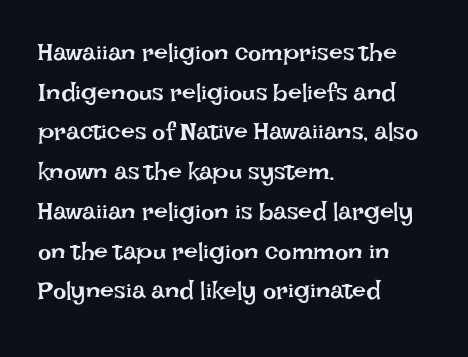
No italicization has been applied; the sample stays upright. Which margin do the lines hug? The left one — the right edge is uneven. Interline gaps are of average width in this sample. Descender tails drop into unmarked territory.
